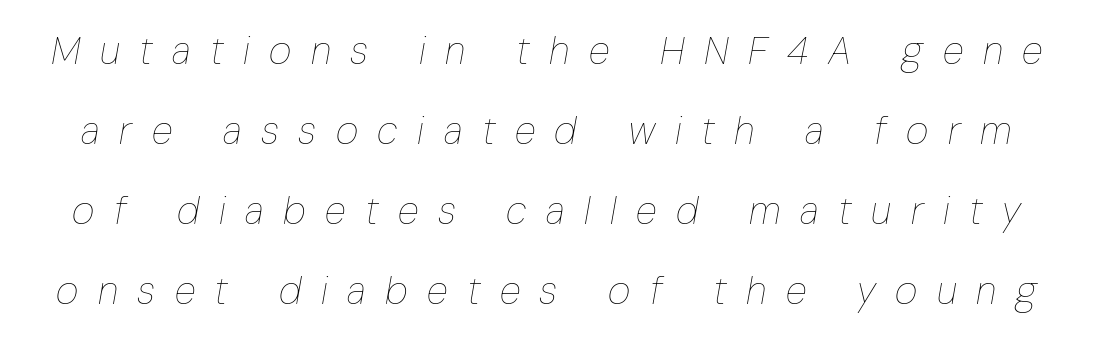
The image shows 39 px thin, condensed type, italic (leaning right); set loose line spacing (2.05x), unusually wide letter spacing (+0.5 em), not underlined; low stroke contrast and a medium x-height.
